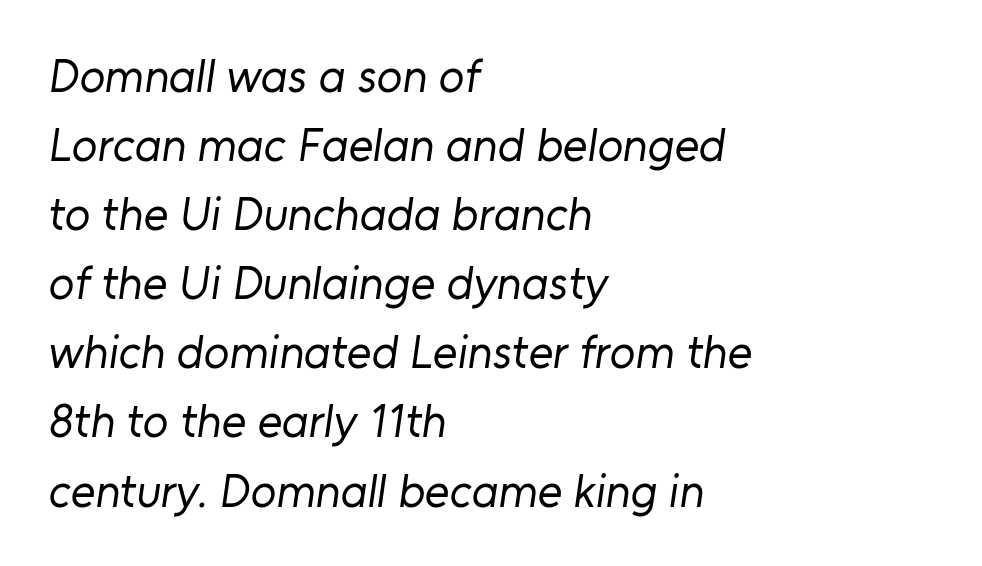
{"serif": "no", "bold": "no", "weight": "regular", "width": "normal", "stroke_contrast": "low", "x_height": "medium", "monospaced": "no", "underline": "no", "align": "left", "line_spacing": "normal", "line_spacing_ratio": 1.47, "letter_spacing": "normal", "letter_spacing_em": 0.0, "glyph_px": 47}
